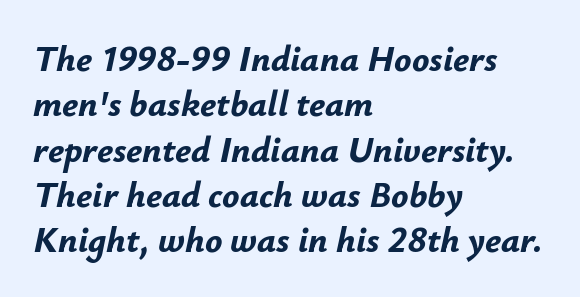
The image shows 36 px bold type, italic (leaning right); set left-aligned, normal line spacing (1.26x), normal letter spacing, not underlined; low stroke contrast and a small x-height.
